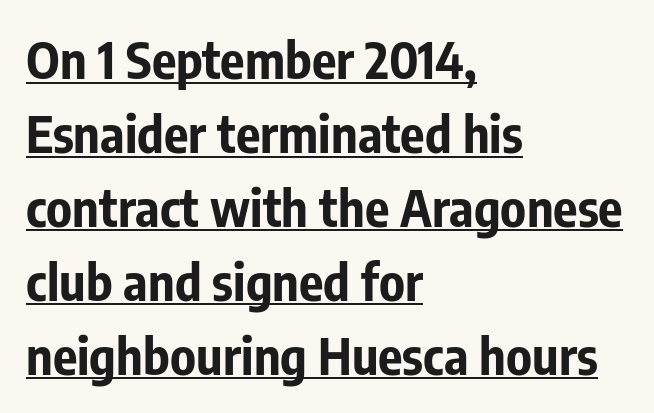
{"serif": "no", "italic": "no", "bold": "yes", "weight": "bold", "width": "condensed", "stroke_contrast": "low", "x_height": "medium", "monospaced": "no", "underline": "yes", "align": "left", "line_spacing": "normal", "line_spacing_ratio": 1.45, "letter_spacing": "normal", "letter_spacing_em": 0.0, "glyph_px": 51}
